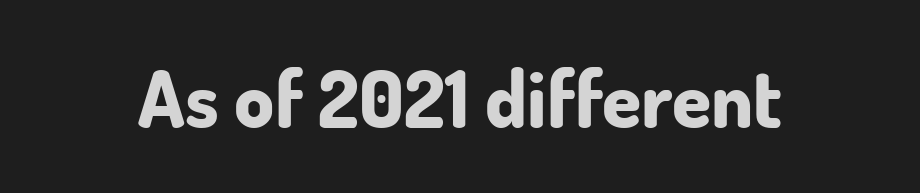
No extra tracking has been applied to these lines. Classification — sans serif. Is the type bold? Yes — the strokes are clearly thick and heavy. You could not count columns in this text — the font is proportionally spaced.
